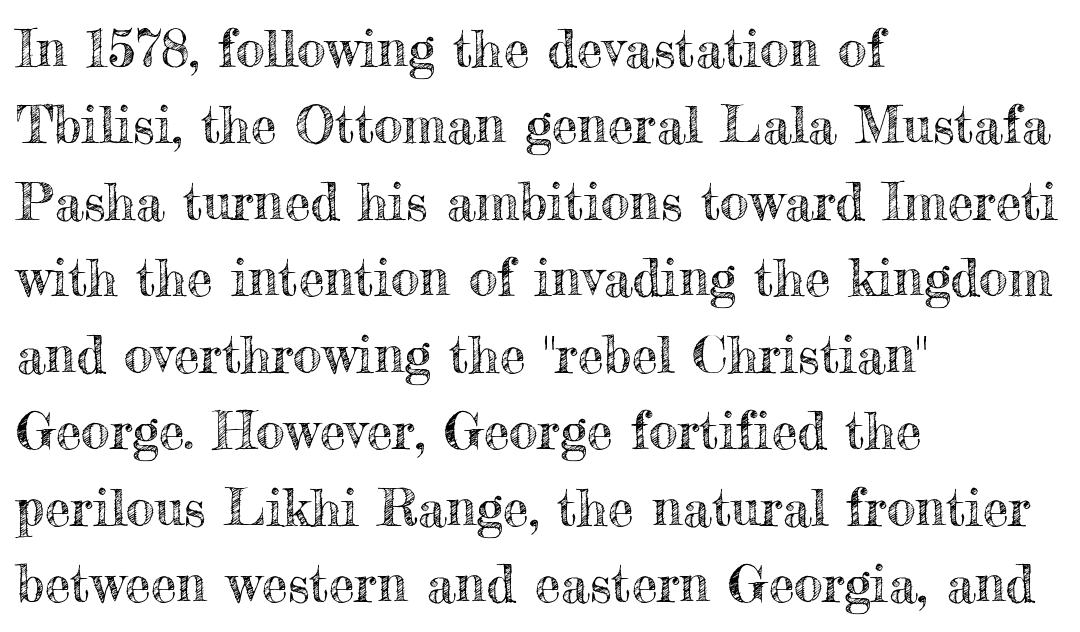
The image shows 52 px text type, upright; set left-aligned, normal line spacing (1.47x), normal letter spacing, not underlined; a small x-height.
